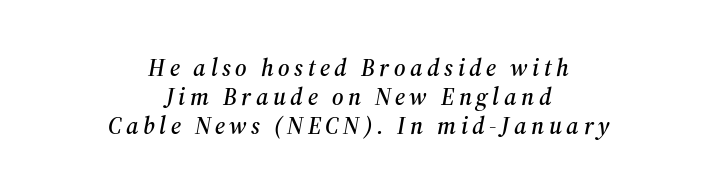
{"italic": "yes", "lean": "right", "slant_degrees": 12, "underline": "no", "align": "center", "line_spacing_ratio": 1.21, "glyph_px": 24}
